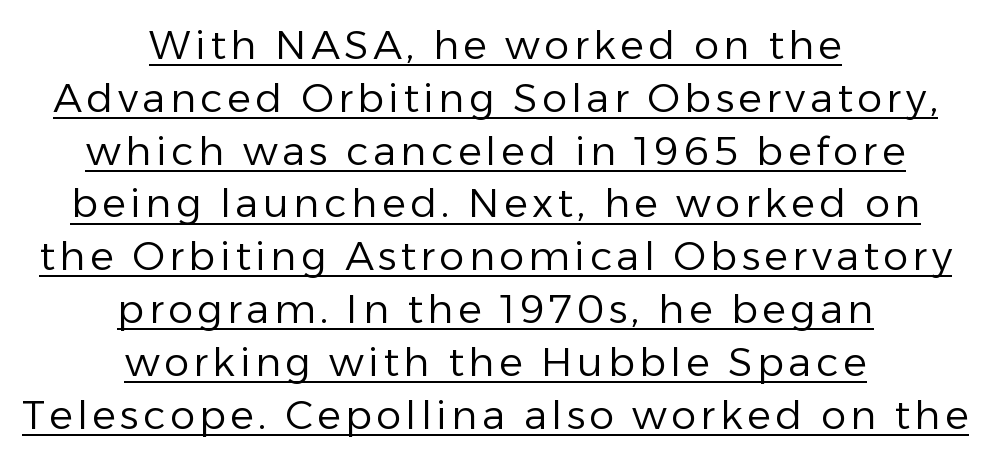
The image shows 40 px regular-weight sans-serif type, upright; set centered, normal line spacing (1.32x), underlined; low stroke contrast and a medium x-height.
